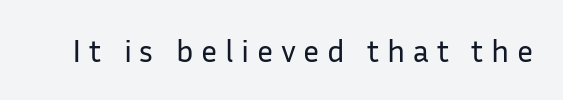
Q: Is the text bold? A: No.
Q: Is the text italic (slanted)? A: No, it is upright.
Q: Is the typeface a serif or a sans-serif typeface? A: Sans-serif.
Q: Is the text underlined? A: No.
Q: Is the spacing between letters normal or unusually wide? A: Unusually wide.
Q: Width (condensed, normal, or wide)? A: Normal.
Q: Stroke contrast? A: Low.
Q: x-height? A: Medium.
Q: Monospaced? A: No.
